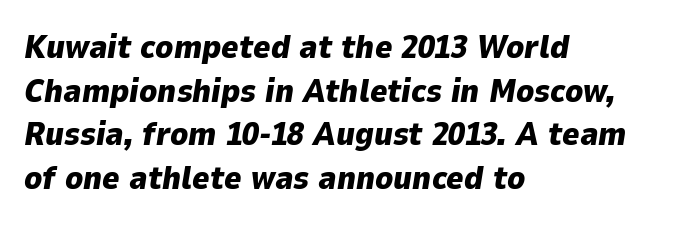
Default kerning and tracking; the words read as compact shapes. Character widths vary here, with narrow letters taking less room than wide ones. Compared with a centered layout, this one pins lines to the left instead. How would I describe the line gaps? Plain and ordinary. Notice how thick the strokes are: this is what a full bold looks like.
